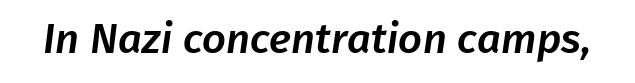
Short note: letters normally spaced. Each row of text sits above clean, open space. You could not count columns in this text — the font is proportionally spaced. A typesetter would label this face a sans.
